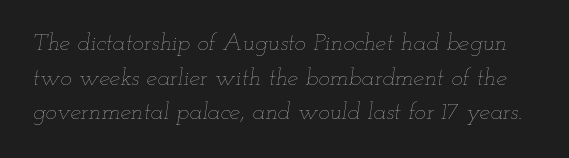
{"italic": "yes", "lean": "right", "slant_degrees": 12, "bold": "no", "underline": "no", "line_spacing": "normal", "line_spacing_ratio": 1.44, "letter_spacing": "normal", "letter_spacing_em": 0.0, "glyph_px": 24}
